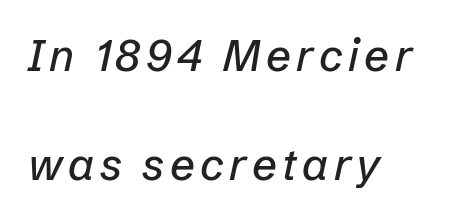
Q: Is the text italic (slanted)? A: Yes, it leans right by about 12 degrees.
Q: Is the text underlined? A: No.
Q: How is the paragraph aligned? A: Left-aligned.
Q: Is the spacing between lines tight, normal or loose? A: Loose.
Q: Width (condensed, normal, or wide)? A: Normal.
Q: Stroke contrast? A: Low.
Q: x-height? A: Medium.
Q: Monospaced? A: No.
